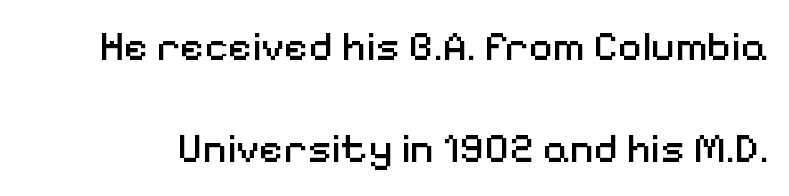
The image shows 42 px regular-weight sans-serif type, upright; set loose line spacing (2.44x), normal letter spacing, not underlined; medium stroke contrast and a medium x-height.
